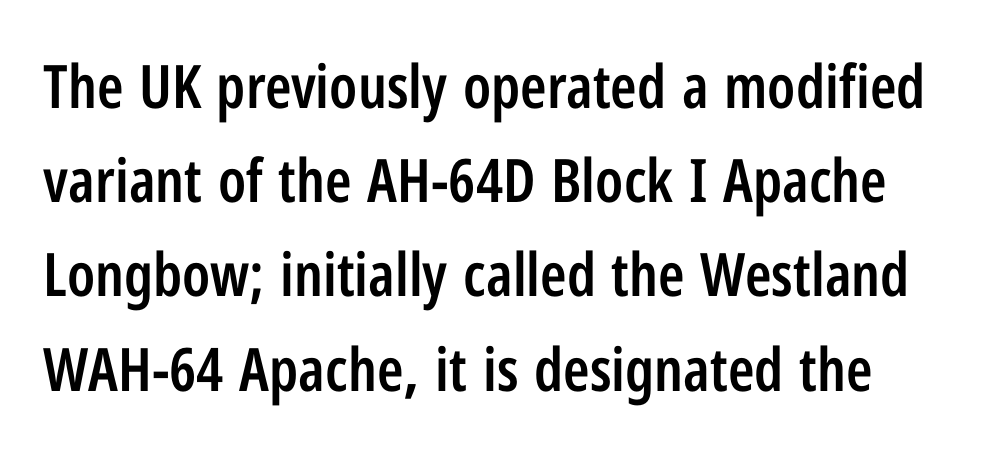
Q: Is the text bold? A: Semi-bold.
Q: Is the text italic (slanted)? A: No, it is upright.
Q: Is the typeface a serif or a sans-serif typeface? A: Sans-serif.
Q: Is the text underlined? A: No.
Q: Is the spacing between letters normal or unusually wide? A: Normal.
Q: Is the spacing between lines tight, normal or loose? A: Normal.
Q: Width (condensed, normal, or wide)? A: Condensed.
Q: Stroke contrast? A: Low.
Q: x-height? A: Medium.
Q: Monospaced? A: No.
